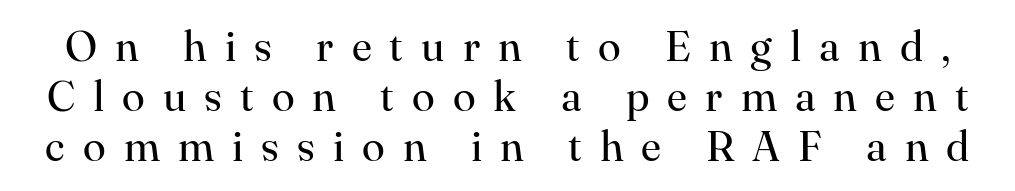
{"serif": "yes", "italic": "no", "bold": "no", "weight": "regular", "width": "normal", "stroke_contrast": "high", "x_height": "small", "monospaced": "no", "underline": "no", "line_spacing_ratio": 1.19, "letter_spacing": "wide", "letter_spacing_em": 0.43, "glyph_px": 42}
